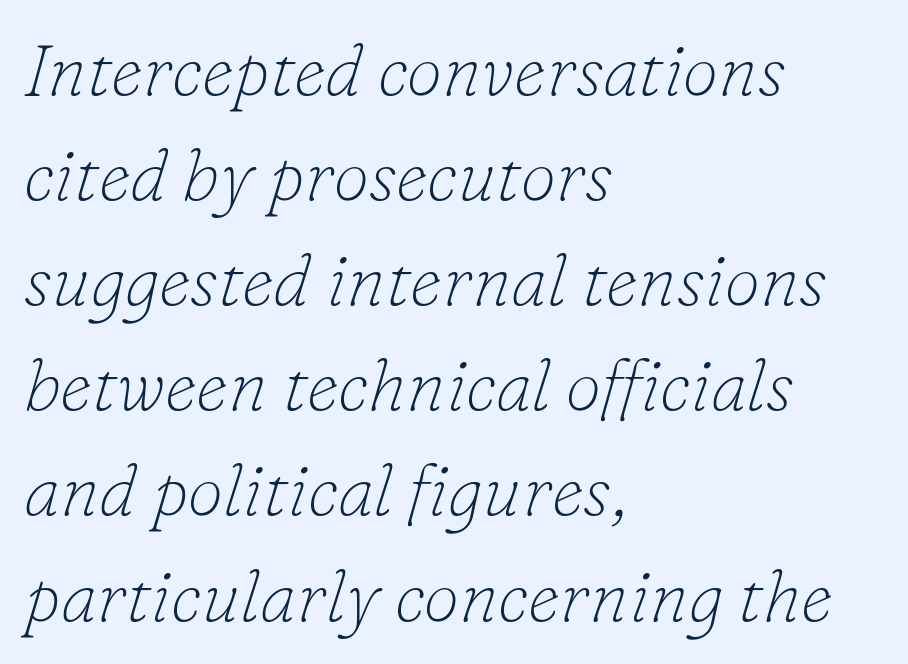
This rendering features lettering with no underline. The cut favours lightness, reaching ordinary text weight at its darkest. Characters follow at the spacing the type designer built in. These lines are rendered in a variable-pitch font.
